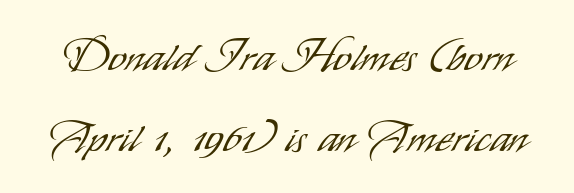
Is the stroke heavy? The answer is a plain regular-or-lighter. Spacing between characters is what you'd get straight out of the box. Spacing verdict: proportional, widths tailored to each character. Unmarked baselines from the first word to the last. The text was rendered using a sans face with plain stroke endings.
